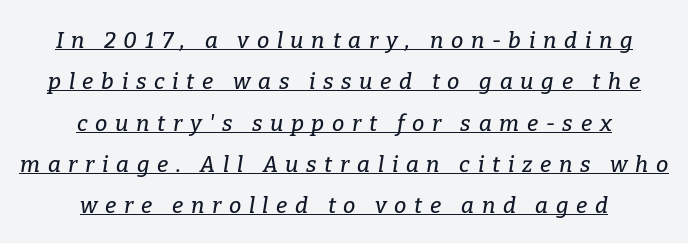
Q: Is the text italic (slanted)? A: Yes, it leans right by about 9 degrees.
Q: Is the text underlined? A: Yes.
Q: How is the paragraph aligned? A: Centered.
Q: Is the spacing between letters normal or unusually wide? A: Unusually wide.
